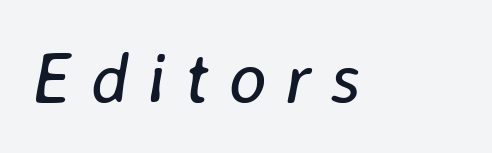
{"italic": "yes", "lean": "right", "slant_degrees": 8, "bold": "no", "weight": "regular", "width": "normal", "stroke_contrast": "low", "x_height": "medium", "monospaced": "no", "underline": "no", "letter_spacing": "wide", "letter_spacing_em": 0.26, "glyph_px": 71}
